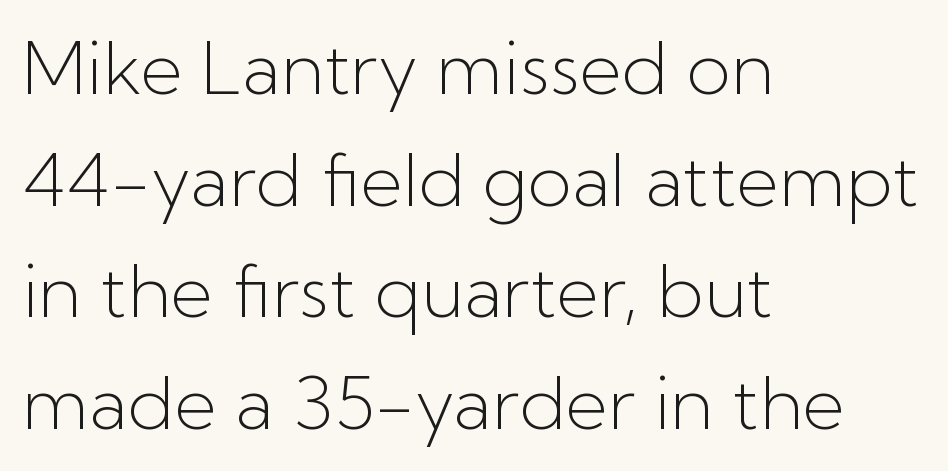
{"serif": "no", "italic": "no", "bold": "no", "weight": "light", "width": "normal", "stroke_contrast": "low", "x_height": "medium", "monospaced": "no", "underline": "no", "align": "left", "line_spacing": "normal", "line_spacing_ratio": 1.53, "letter_spacing": "normal", "letter_spacing_em": 0.0, "glyph_px": 73}
